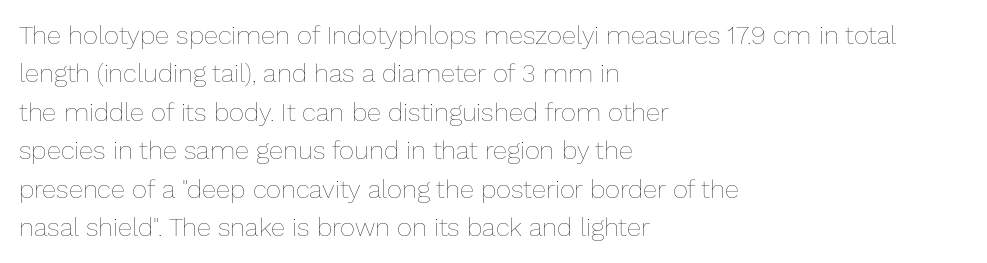
Q: Is the text bold? A: No.
Q: Is the text italic (slanted)? A: No, it is upright.
Q: Is the text underlined? A: No.
Q: How is the paragraph aligned? A: Left-aligned.
Q: Is the spacing between letters normal or unusually wide? A: Normal.
Q: Is the spacing between lines tight, normal or loose? A: Normal.
